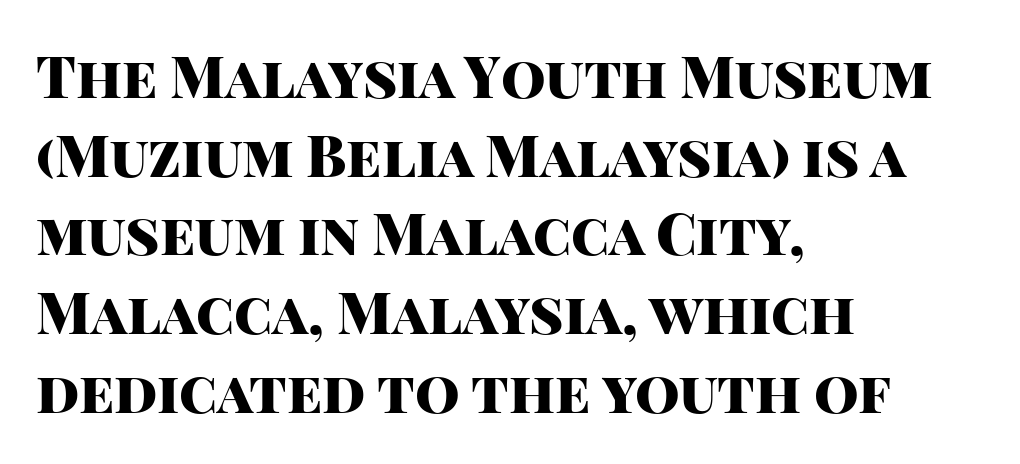
{"serif": "no", "italic": "no", "bold": "yes", "weight": "heavy", "width": "normal", "stroke_contrast": "high", "x_height": "large", "monospaced": "no", "underline": "no", "align": "left", "line_spacing": "normal", "line_spacing_ratio": 1.38, "letter_spacing": "normal", "letter_spacing_em": 0.0, "glyph_px": 57}
